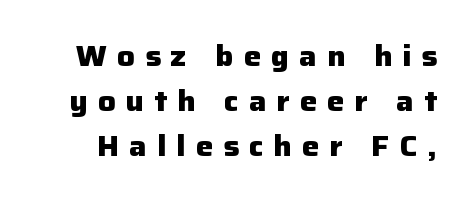
The rendering inserts visible extra space after every character. Observe the absence of serifs on each vertical stroke in this sample. Notice how descenders clear the ascenders below comfortably — that's standard leading. Underline: absent. You can tell it's not italic because the verticals are truly vertical.
